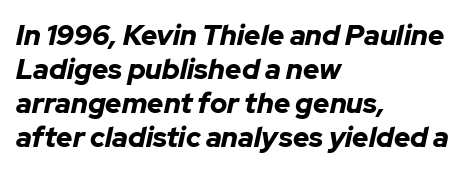
{"italic": "yes", "lean": "right", "slant_degrees": 12, "bold": "yes", "weight": "bold", "width": "normal", "stroke_contrast": "low", "x_height": "medium", "monospaced": "no", "underline": "no", "align": "left", "line_spacing_ratio": 1.21, "letter_spacing": "normal", "letter_spacing_em": 0.0, "glyph_px": 28}
